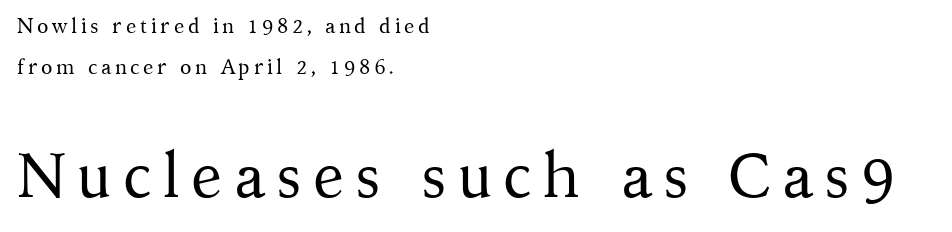
The image shows 63 px regular-weight serif type, upright; set left-aligned, loose line spacing (1.94x), not underlined; the second (bottom) block is 3.0x larger; medium stroke contrast and a medium x-height.
